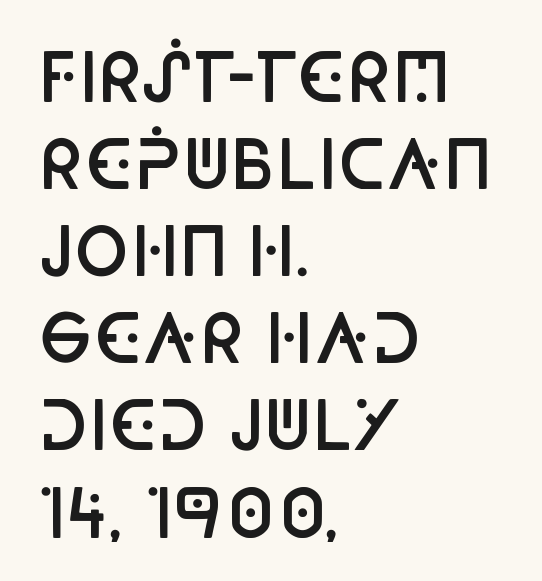
{"serif": "no", "italic": "no", "bold": "semi", "weight": "semibold", "width": "condensed", "stroke_contrast": "low", "x_height": "large", "monospaced": "no", "underline": "no", "align": "left", "line_spacing": "normal", "line_spacing_ratio": 1.32, "letter_spacing": "normal", "letter_spacing_em": 0.0, "glyph_px": 66}
